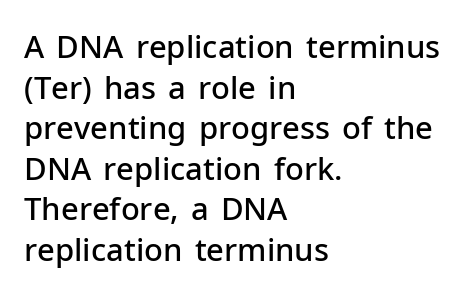
{"serif": "no", "italic": "no", "bold": "semi", "weight": "semibold", "width": "normal", "stroke_contrast": "low", "x_height": "medium", "monospaced": "no", "underline": "no", "align": "left", "line_spacing": "normal", "line_spacing_ratio": 1.31, "letter_spacing": "normal", "letter_spacing_em": 0.0, "glyph_px": 31}
